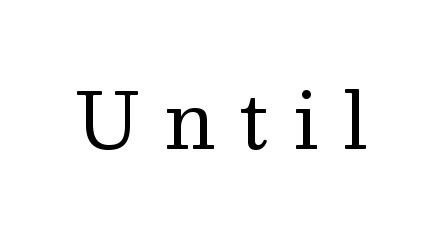
Q: Is the text bold? A: No.
Q: Is the text italic (slanted)? A: No, it is upright.
Q: Is the typeface a serif or a sans-serif typeface? A: Serif.
Q: Is the text underlined? A: No.
Q: Is the spacing between letters normal or unusually wide? A: Unusually wide.
Q: Width (condensed, normal, or wide)? A: Normal.
Q: Stroke contrast? A: Medium.
Q: x-height? A: Medium.
Q: Monospaced? A: No.
